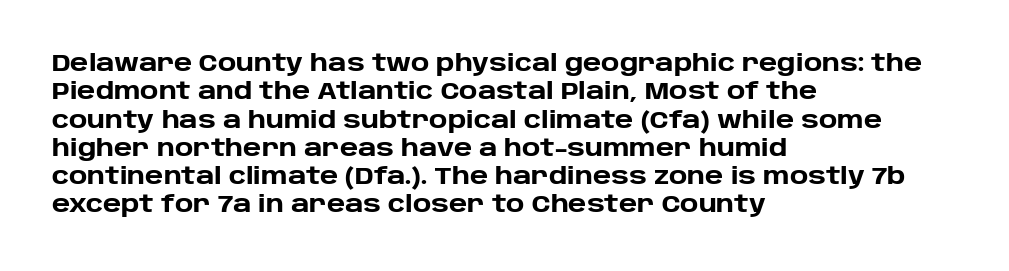
The image shows 23 px bold type, upright; set left-aligned, line spacing 1.23x, normal letter spacing, not underlined.
